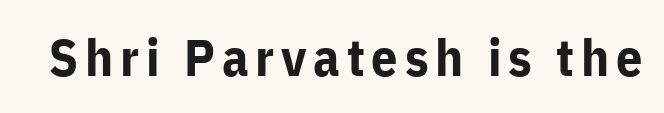
{"serif": "no", "italic": "no", "bold": "yes", "weight": "bold", "width": "normal", "stroke_contrast": "low", "x_height": "medium", "monospaced": "no", "underline": "no", "glyph_px": 52}
